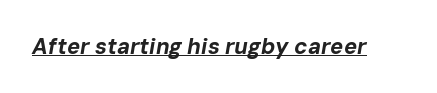
Q: Is the text bold? A: Yes.
Q: Is the text italic (slanted)? A: Yes, it leans right by about 10 degrees.
Q: Is the text underlined? A: Yes.
Q: Is the spacing between letters normal or unusually wide? A: Normal.
